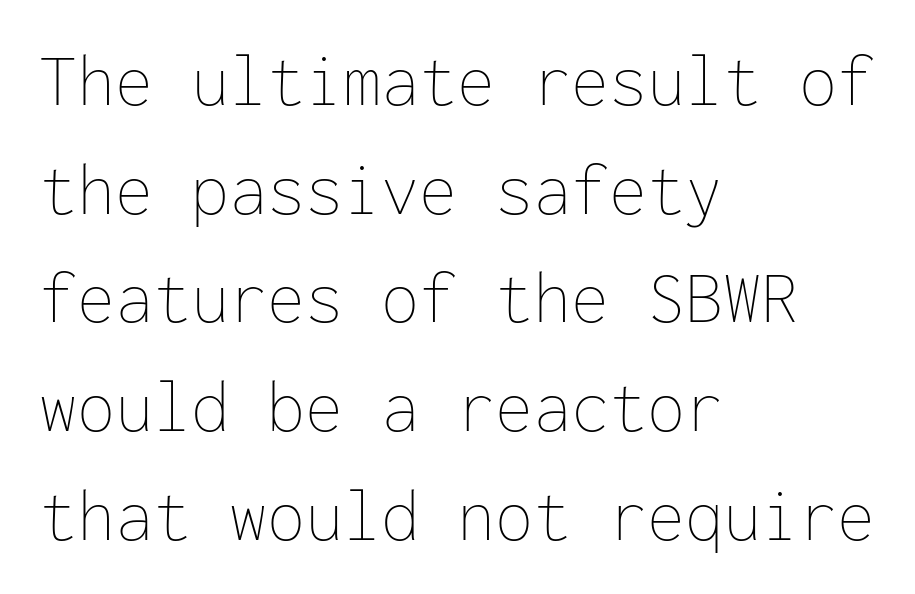
Is this a fixed-width face? Yes — each glyph sits in an identical cell. You could call the tracking neutral — neither tight nor loose. The designer left line spacing at the default. Weight class: somewhere from thin through regular.
